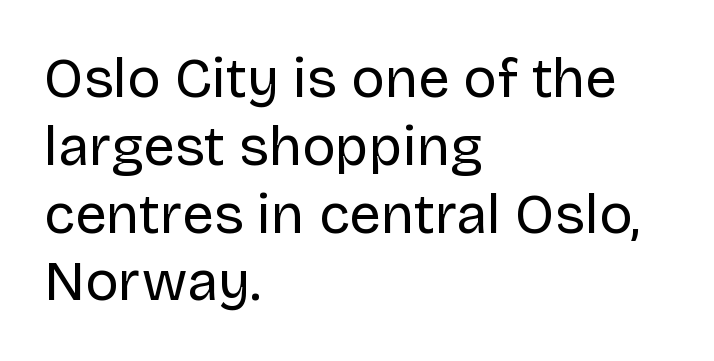
Look at the bottom of the vertical strokes: they stop flat, with no serifs. This is not heavy type; no bold has been used. Each word holds together tightly as a unit, with standard inter-letter gaps. The string is rendered with underlining switched off. Think of a printed novel: that variable character pitch is what you see here. When letters stand straight like this, we call the style roman or upright.
